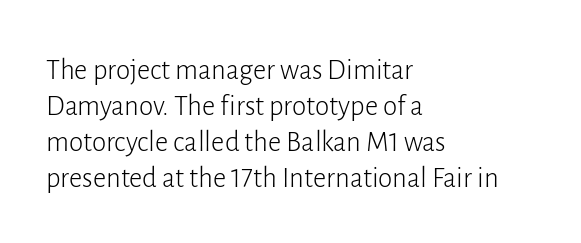
{"serif": "no", "italic": "no", "bold": "no", "weight": "light", "width": "normal", "stroke_contrast": "low", "x_height": "medium", "monospaced": "no", "underline": "no", "align": "left", "line_spacing_ratio": 1.24, "letter_spacing": "normal", "letter_spacing_em": 0.0, "glyph_px": 29}
